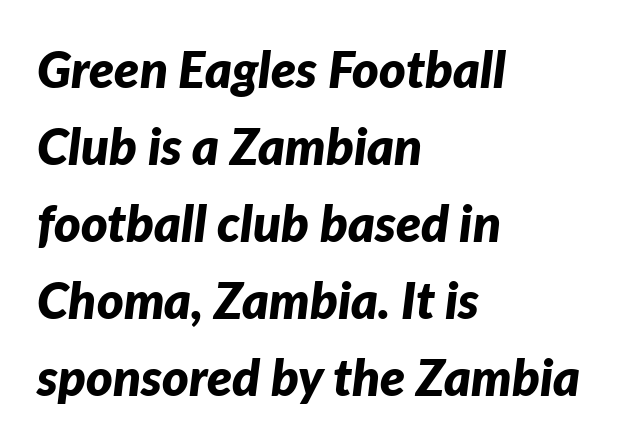
The line texture is even and compact thanks to regular tracking. Is this a fixed-width face? No — the glyphs have proportional, varying widths. How heavy is the stroke? Heavy — this is a bold. Quick note: interline space is typical. Glance below the letters and you will spot only blank space. The rendering applies a slant to the glyphs.
